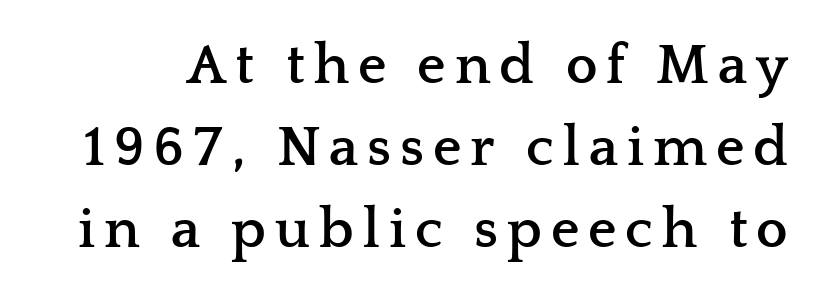
Q: Is the text bold? A: Yes.
Q: Is the text italic (slanted)? A: No, it is upright.
Q: Is the typeface a serif or a sans-serif typeface? A: Serif.
Q: Is the text underlined? A: No.
Q: Is the spacing between lines tight, normal or loose? A: Normal.
Q: Width (condensed, normal, or wide)? A: Wide.
Q: Stroke contrast? A: Low.
Q: x-height? A: Medium.
Q: Monospaced? A: No.
